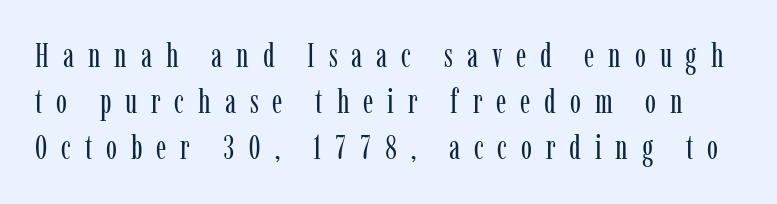
{"serif": "yes", "italic": "no", "bold": "no", "weight": "regular", "width": "condensed", "stroke_contrast": "low", "x_height": "medium", "monospaced": "no", "underline": "no", "line_spacing": "normal", "line_spacing_ratio": 1.4, "letter_spacing": "wide", "letter_spacing_em": 0.42, "glyph_px": 33}
